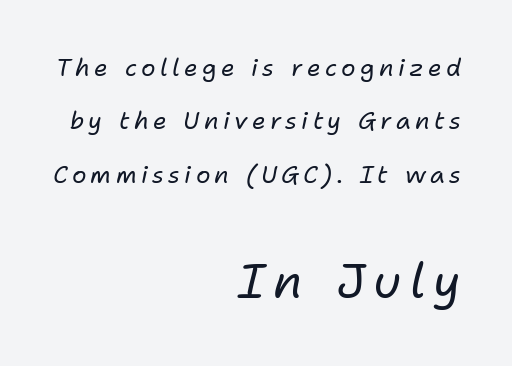
{"italic": "yes", "lean": "right", "slant_degrees": 11, "bold": "no", "weight": "regular", "width": "normal", "stroke_contrast": "low", "x_height": "medium", "monospaced": "no", "underline": "no", "align": "right", "line_spacing": "loose", "line_spacing_ratio": 2.22, "larger_block": "second", "size_ratio": 2.0, "glyph_px": 48}
